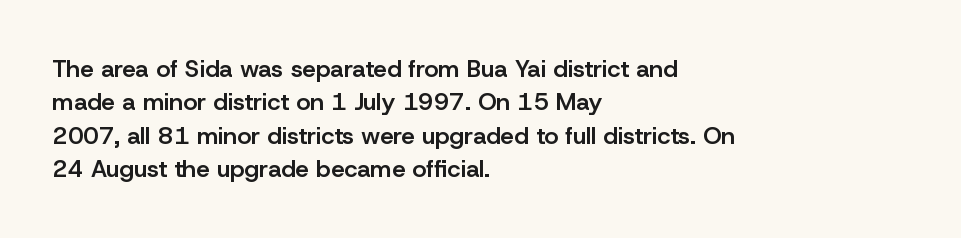
{"italic": "no", "bold": "semi", "underline": "no", "align": "left", "line_spacing": "normal", "line_spacing_ratio": 1.39, "letter_spacing": "normal", "letter_spacing_em": 0.0, "glyph_px": 24}
